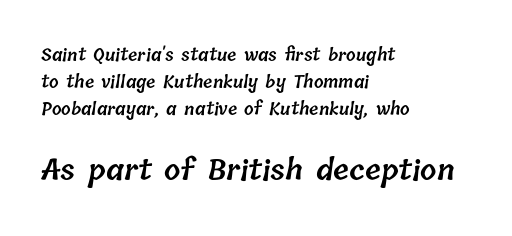
The image shows 29 px semibold type; set left-aligned, normal line spacing (1.6x), normal letter spacing, not underlined; the second (bottom) block is 1.71x larger; low stroke contrast and a medium x-height.
